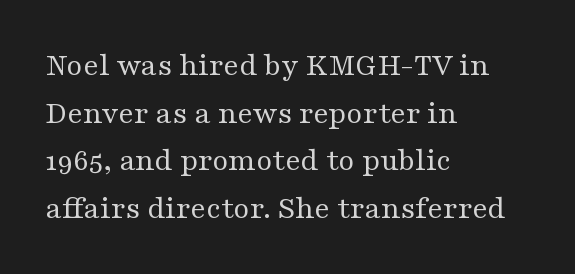
Q: Is the text bold? A: No.
Q: Is the text italic (slanted)? A: No, it is upright.
Q: Is the typeface a serif or a sans-serif typeface? A: Serif.
Q: Is the text underlined? A: No.
Q: How is the paragraph aligned? A: Left-aligned.
Q: Is the spacing between letters normal or unusually wide? A: Normal.
Q: Is the spacing between lines tight, normal or loose? A: Normal.
Q: Width (condensed, normal, or wide)? A: Wide.
Q: Stroke contrast? A: Medium.
Q: x-height? A: Medium.
Q: Monospaced? A: No.
